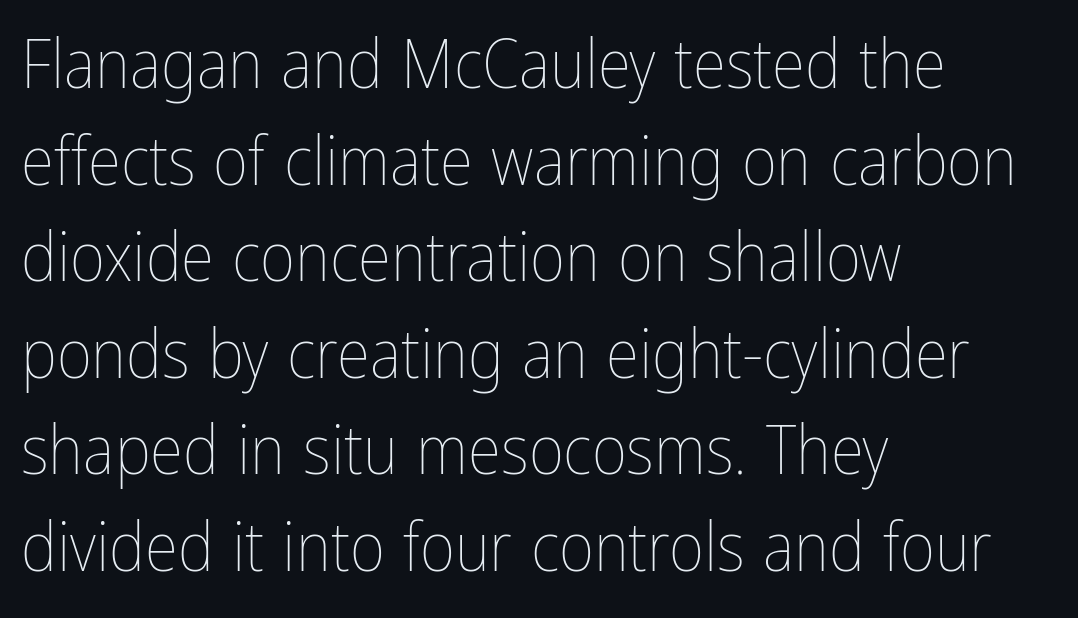
The image shows 68 px thin, condensed type, upright; set left-aligned, normal line spacing (1.42x), normal letter spacing, not underlined; low stroke contrast and a medium x-height.
